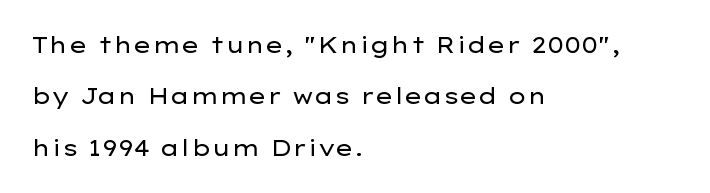
Q: Is the text bold? A: No.
Q: Is the text italic (slanted)? A: No, it is upright.
Q: Is the text underlined? A: No.
Q: How is the paragraph aligned? A: Left-aligned.
Q: Is the spacing between letters normal or unusually wide? A: Normal.
Q: Is the spacing between lines tight, normal or loose? A: Loose.
